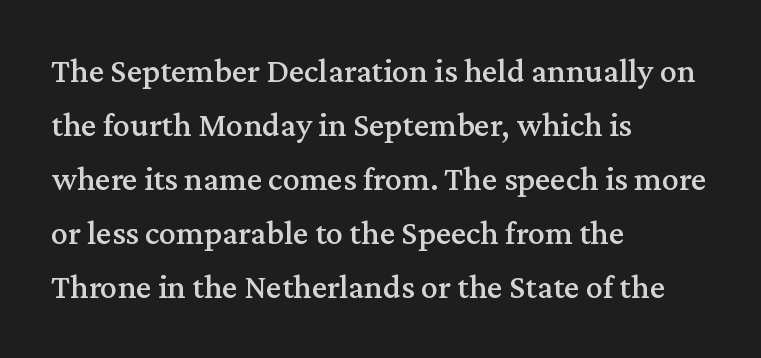
The image shows 34 px serif type, upright; set left-aligned, normal line spacing (1.59x), normal letter spacing, not underlined; medium stroke contrast and a medium x-height.
